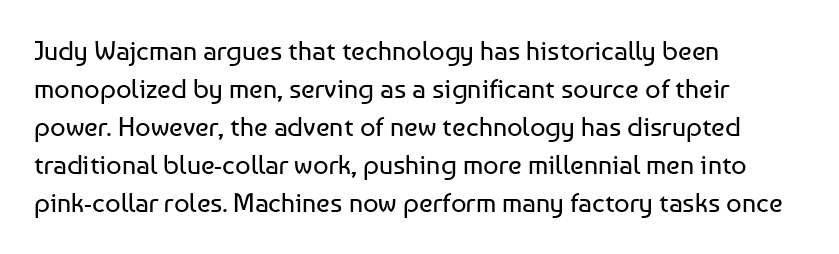
{"italic": "no", "bold": "no", "underline": "no", "align": "left", "line_spacing": "normal", "line_spacing_ratio": 1.41, "letter_spacing": "normal", "letter_spacing_em": 0.0, "glyph_px": 27}
